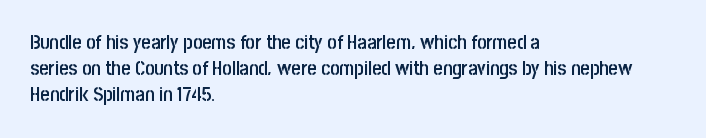
{"italic": "no", "bold": "semi", "underline": "no", "align": "left", "line_spacing": "normal", "line_spacing_ratio": 1.29, "letter_spacing": "normal", "letter_spacing_em": 0.0, "glyph_px": 20}
